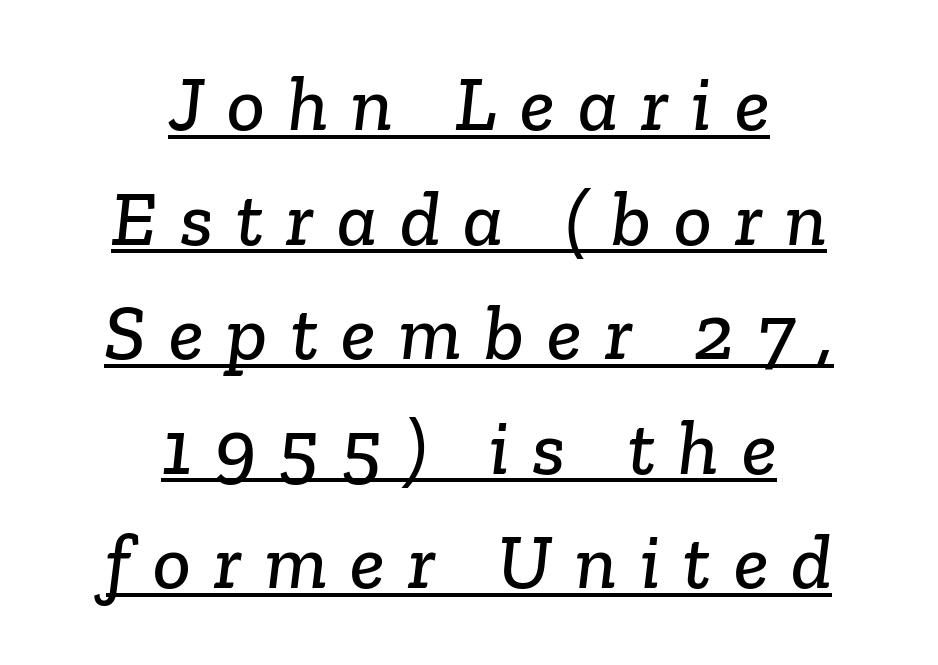
The image shows 79 px serif type; set centered, normal line spacing (1.45x), unusually wide letter spacing (+0.29 em), underlined; low stroke contrast and a medium x-height.
